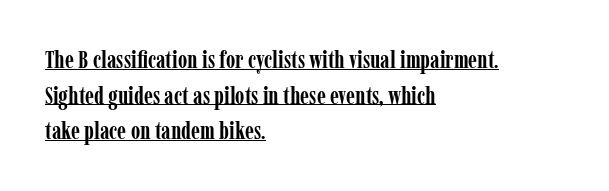
Beneath each row of characters lies a ruled line. A typesetter would call this leading conventional body-copy spacing. Look at the tracking — it's just the regular setting, nothing added. The paragraph has a hard left edge and a soft right edge.
